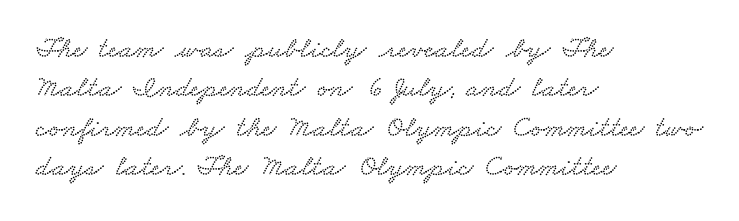
Leading matches the norm, producing a regular column. Anything drawn beneath the words? Only blank space. Typographically, this falls in the serif category. You could not count columns in this text — the font is proportionally spaced. Alignment: flush left.
